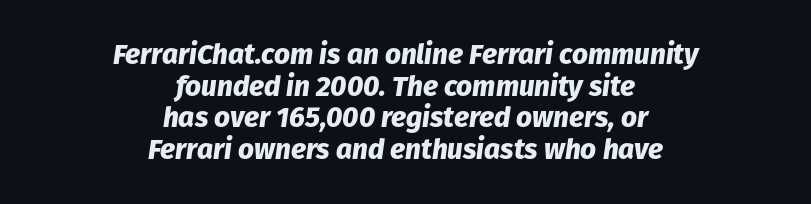
The image shows 28 px heavy type, italic (leaning right); set centered, tight line spacing (1.13x), normal letter spacing, not underlined; low stroke contrast and a medium x-height.
